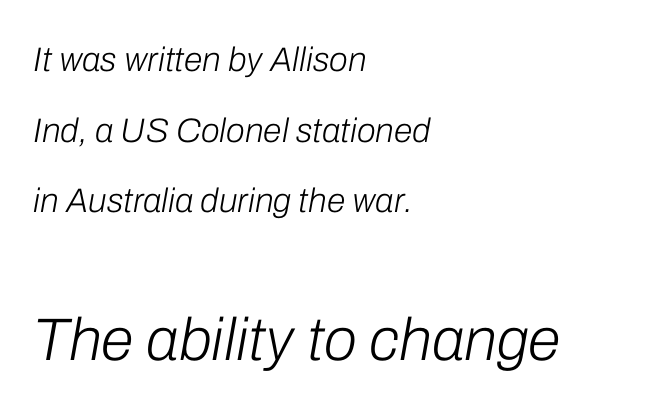
{"italic": "yes", "lean": "right", "slant_degrees": 10, "bold": "no", "weight": "light", "width": "normal", "stroke_contrast": "low", "x_height": "medium", "monospaced": "no", "underline": "no", "align": "left", "line_spacing": "loose", "line_spacing_ratio": 2.08, "letter_spacing": "normal", "letter_spacing_em": 0.0, "larger_block": "second", "size_ratio": 1.76, "glyph_px": 60}
